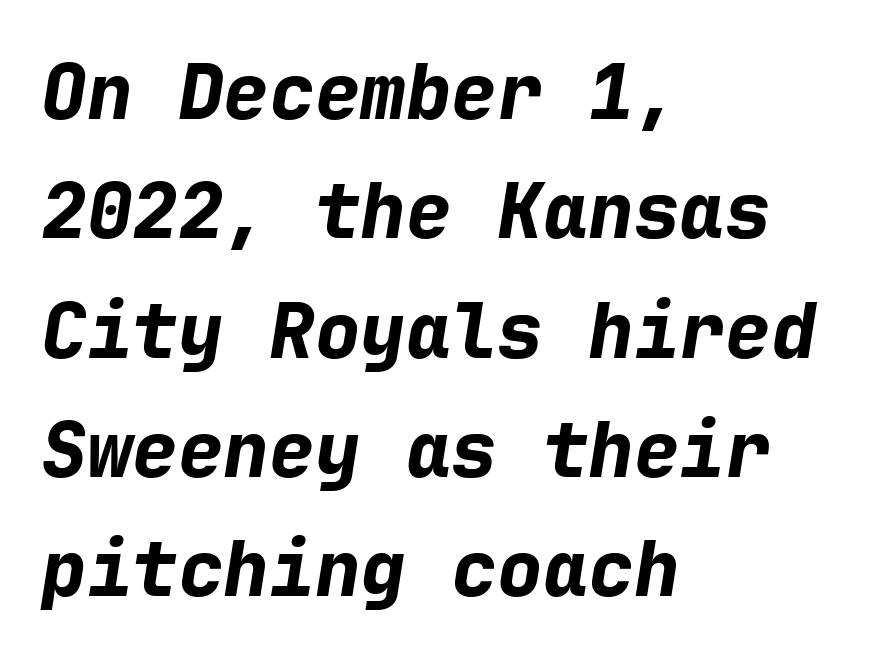
{"italic": "yes", "lean": "right", "slant_degrees": 9, "bold": "yes", "weight": "bold", "width": "normal", "stroke_contrast": "low", "x_height": "medium", "monospaced": "yes", "underline": "no", "align": "left", "line_spacing": "normal", "line_spacing_ratio": 1.57, "letter_spacing": "normal", "letter_spacing_em": 0.0, "glyph_px": 76}
